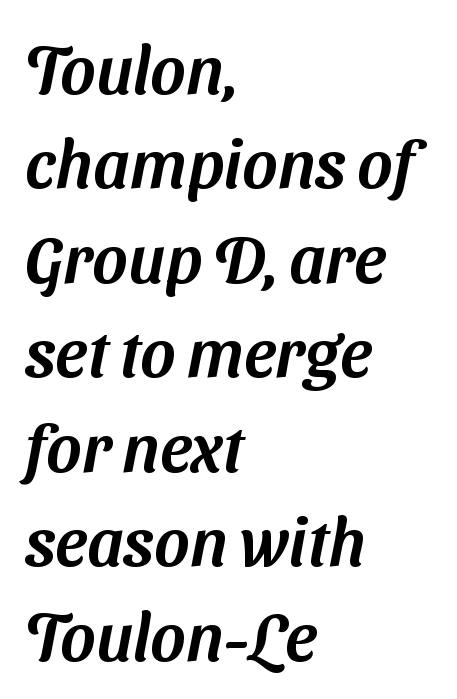
Q: Is the typeface a serif or a sans-serif typeface? A: Sans-serif.
Q: Is the text underlined? A: No.
Q: How is the paragraph aligned? A: Left-aligned.
Q: Is the spacing between letters normal or unusually wide? A: Normal.
Q: Is the spacing between lines tight, normal or loose? A: Normal.
Q: Width (condensed, normal, or wide)? A: Normal.
Q: Stroke contrast? A: Medium.
Q: x-height? A: Medium.
Q: Monospaced? A: No.
